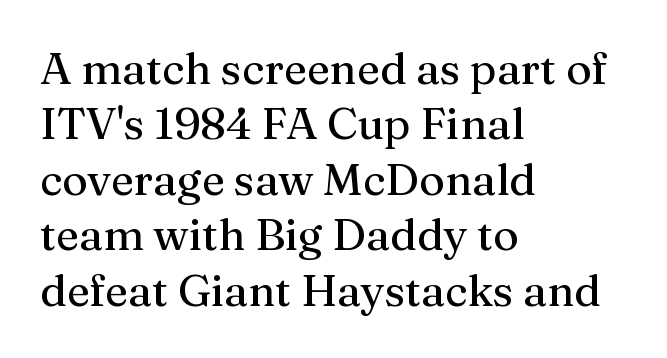
The image shows 44 px serif type, upright; set left-aligned, normal line spacing (1.26x), normal letter spacing, not underlined; medium stroke contrast and a medium x-height.
